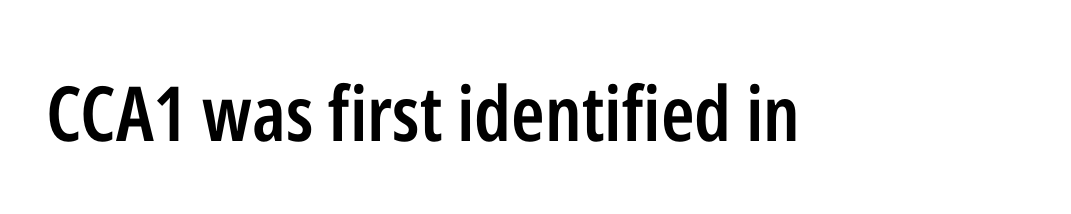
The type sits square on the baseline with zero lean. The rendering uses natural spacing where letterforms have individual widths. Clear beneath every line of the passage. A fair bit of extra ink — the face is semibold, not bold. Words appear dense and cohesive because spacing is normal.
